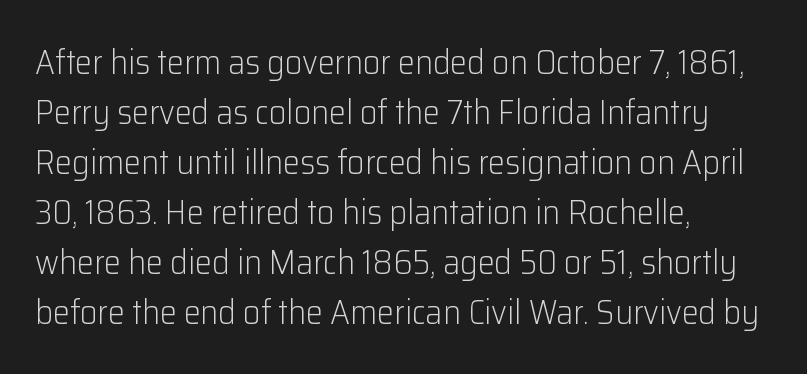
The image shows 34 px light sans-serif type, upright; set left-aligned, normal line spacing (1.47x), normal letter spacing, not underlined; low stroke contrast and a medium x-height.
